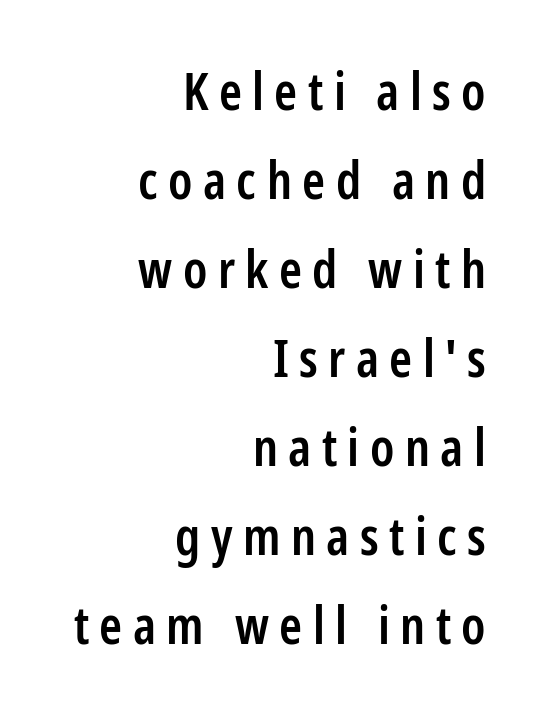
{"serif": "no", "italic": "no", "bold": "semi", "weight": "semibold", "width": "condensed", "stroke_contrast": "low", "x_height": "medium", "monospaced": "no", "underline": "no", "align": "right", "line_spacing_ratio": 1.71, "letter_spacing": "wide", "letter_spacing_em": 0.2, "glyph_px": 52}
